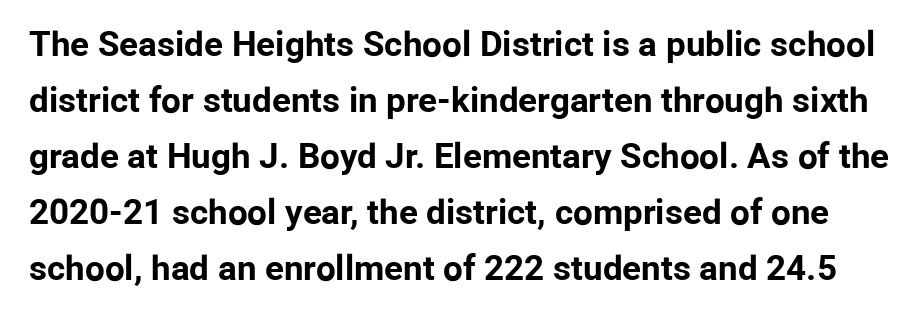
{"serif": "no", "italic": "no", "bold": "yes", "weight": "bold", "width": "normal", "stroke_contrast": "low", "x_height": "medium", "monospaced": "no", "underline": "no", "line_spacing": "normal", "line_spacing_ratio": 1.6, "letter_spacing": "normal", "letter_spacing_em": 0.0, "glyph_px": 35}
